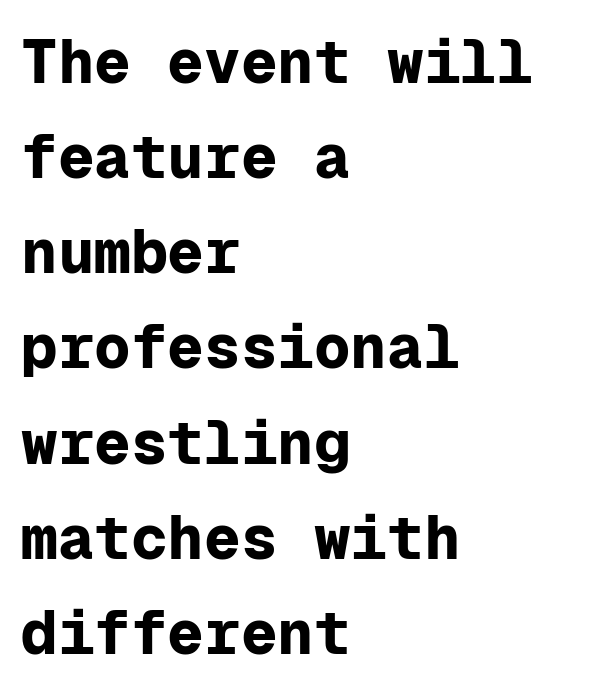
Q: Is the text bold? A: Yes.
Q: Is the text italic (slanted)? A: No, it is upright.
Q: Is the typeface a serif or a sans-serif typeface? A: Sans-serif.
Q: Is the text underlined? A: No.
Q: How is the paragraph aligned? A: Left-aligned.
Q: Is the spacing between letters normal or unusually wide? A: Normal.
Q: Is the spacing between lines tight, normal or loose? A: Normal.
Q: Width (condensed, normal, or wide)? A: Normal.
Q: Stroke contrast? A: Low.
Q: x-height? A: Medium.
Q: Monospaced? A: Yes.
